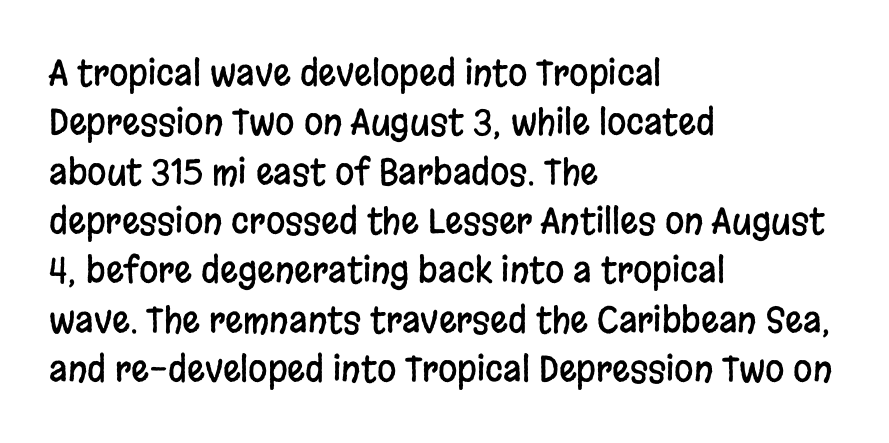
The image shows 35 px condensed sans-serif type, upright; set left-aligned, normal line spacing (1.41x), normal letter spacing, not underlined; low stroke contrast and a large x-height.
